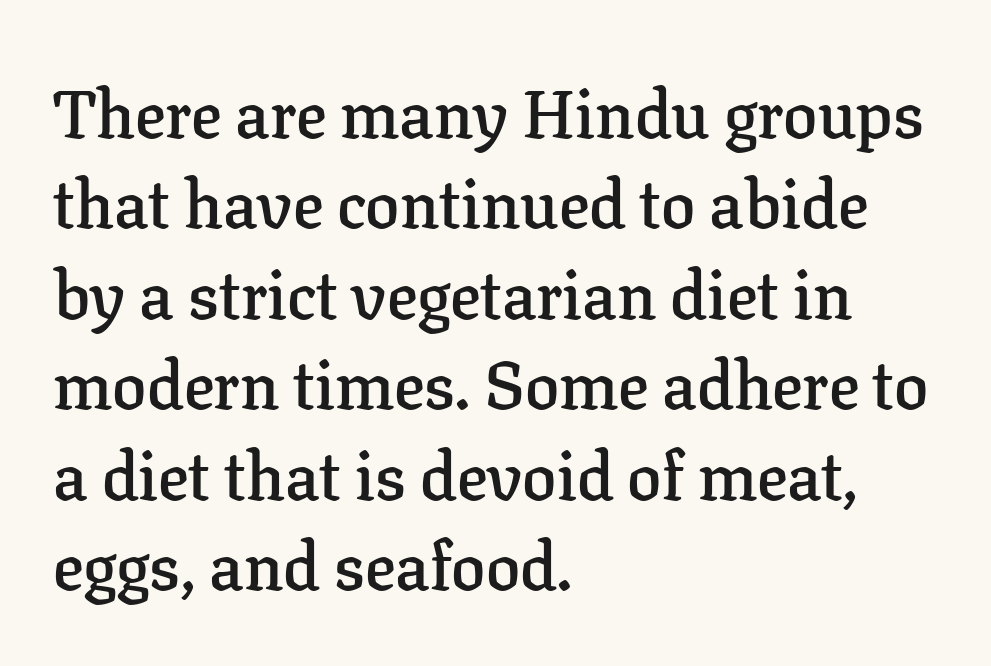
The image shows 68 px semibold serif type, upright; set left-aligned, normal line spacing (1.33x), normal letter spacing, not underlined; low stroke contrast and a medium x-height.
